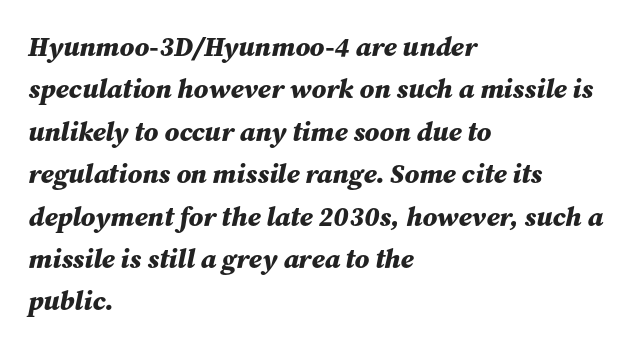
Caption: standard tracking, unaltered. The sample has been set heavy, in full bold. Is the block centered? No — it sits flush against the left margin. The face used here has a pronounced slope to its letters. The space between consecutive lines is moderate.
